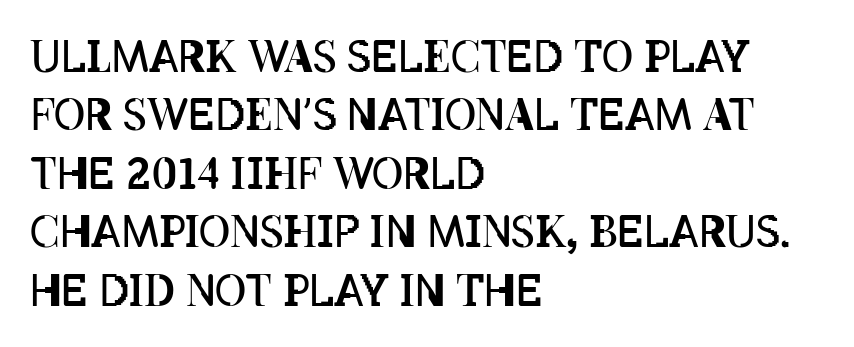
{"italic": "no", "bold": "no", "weight": "regular", "width": "condensed", "stroke_contrast": "low", "x_height": "large", "monospaced": "no", "underline": "no", "align": "left", "line_spacing": "normal", "line_spacing_ratio": 1.36, "letter_spacing": "normal", "letter_spacing_em": 0.0, "glyph_px": 43}
